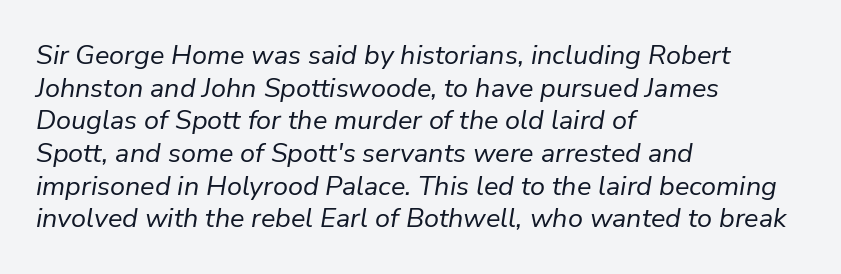
{"italic": "yes", "lean": "right", "slant_degrees": 9, "bold": "no", "underline": "no", "align": "left", "line_spacing_ratio": 1.21, "letter_spacing": "normal", "letter_spacing_em": 0.0, "glyph_px": 27}
